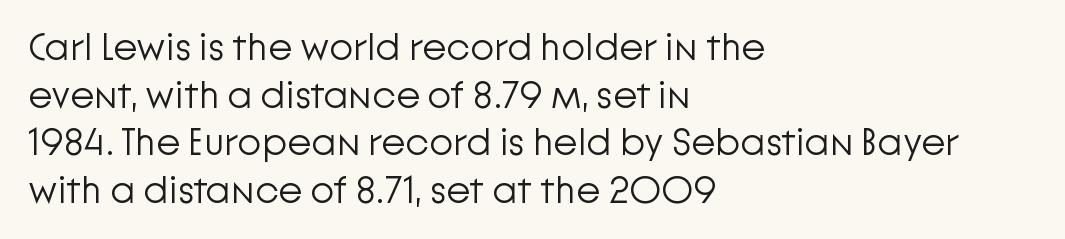
One-word summary of the alignment: left. The rendering uses natural spacing where letterforms have individual widths. Each word holds together tightly as a unit, with standard inter-letter gaps. The space directly below the letters is spotless. When letters stand straight like this, we call the style roman or upright.
